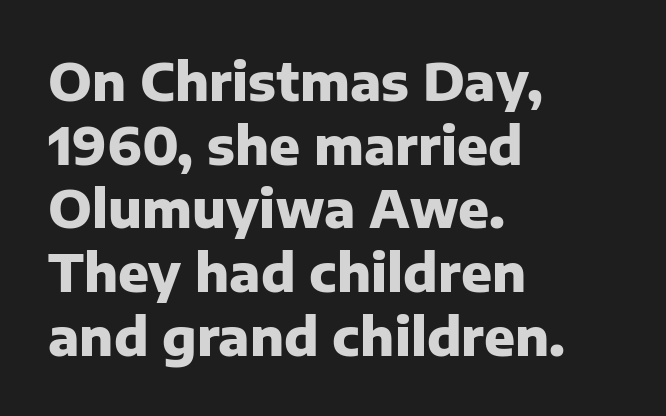
{"serif": "no", "italic": "no", "bold": "yes", "weight": "heavy", "width": "normal", "stroke_contrast": "low", "x_height": "medium", "monospaced": "no", "underline": "no", "align": "left", "line_spacing": "normal", "line_spacing_ratio": 1.25, "letter_spacing": "normal", "letter_spacing_em": 0.0, "glyph_px": 51}
